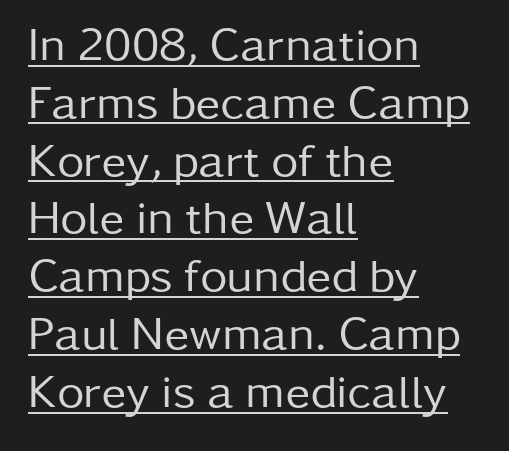
The words here are underlined. Spacing between characters is what you'd get straight out of the box. Where is the straight margin? On the left. Serif or sans? Sans — the stroke terminals are bare. The lettering holds an erect, upright posture throughout. Caption: face not bold, strokes unweighted.
